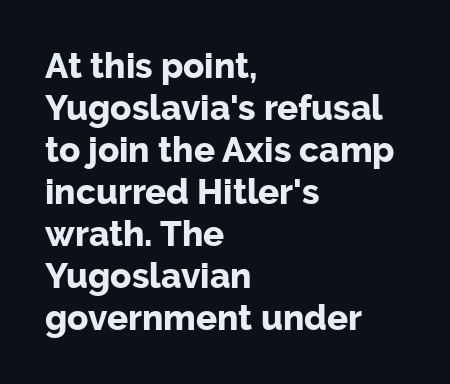
{"serif": "no", "italic": "no", "bold": "yes", "weight": "bold", "width": "normal", "stroke_contrast": "low", "x_height": "medium", "monospaced": "no", "underline": "no", "align": "left", "line_spacing_ratio": 1.2, "letter_spacing": "normal", "letter_spacing_em": 0.0, "glyph_px": 35}
